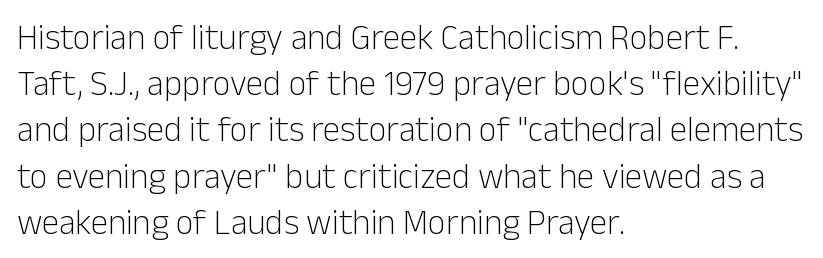
{"serif": "no", "italic": "no", "bold": "no", "weight": "light", "width": "normal", "stroke_contrast": "low", "x_height": "medium", "monospaced": "no", "underline": "no", "align": "left", "line_spacing": "normal", "line_spacing_ratio": 1.32, "letter_spacing": "normal", "letter_spacing_em": 0.0, "glyph_px": 35}
